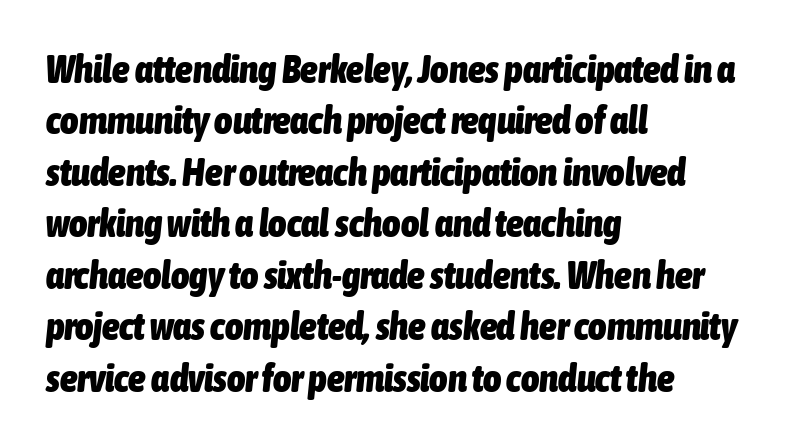
Q: Is the text bold? A: Yes.
Q: Is the text italic (slanted)? A: Yes, it leans right by about 6 degrees.
Q: Is the text underlined? A: No.
Q: How is the paragraph aligned? A: Left-aligned.
Q: Is the spacing between letters normal or unusually wide? A: Normal.
Q: Is the spacing between lines tight, normal or loose? A: Normal.
Q: Width (condensed, normal, or wide)? A: Condensed.
Q: Stroke contrast? A: Low.
Q: x-height? A: Medium.
Q: Monospaced? A: No.
